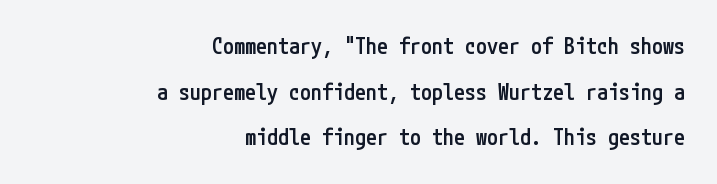
The text block is weighted toward the right margin, trailing off unevenly leftward. Caption: standard tracking, unaltered. The lettering stays uniformly vertical, giving the passage a roman look. Summary of vertical rhythm: relaxed, with wide interline spacing.
